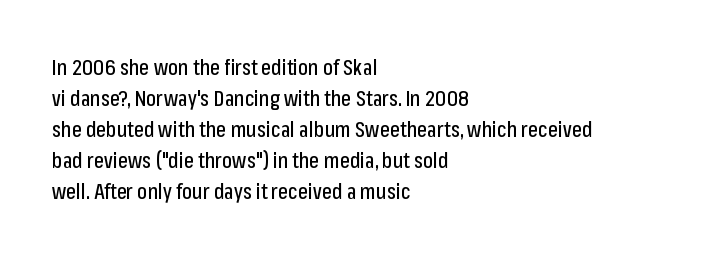
The image shows 21 px text type, upright; set left-aligned, normal line spacing (1.48x), normal letter spacing, not underlined.
